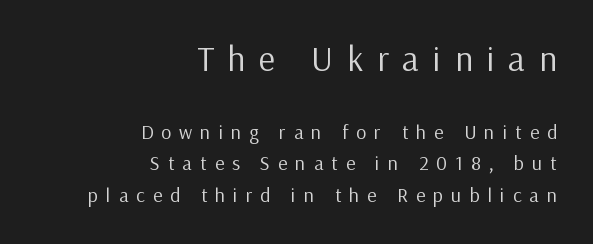
Q: Is the text bold? A: No.
Q: Is the text italic (slanted)? A: No, it is upright.
Q: Is the typeface a serif or a sans-serif typeface? A: Sans-serif.
Q: Is the text underlined? A: No.
Q: How is the paragraph aligned? A: Right-aligned.
Q: Is the spacing between letters normal or unusually wide? A: Unusually wide.
Q: Is the spacing between lines tight, normal or loose? A: Normal.
Q: Which block of text is set in a larger size, the first (top) or the second (bottom)? A: The first (top) one.
Q: Width (condensed, normal, or wide)? A: Normal.
Q: Stroke contrast? A: Low.
Q: x-height? A: Medium.
Q: Monospaced? A: No.
